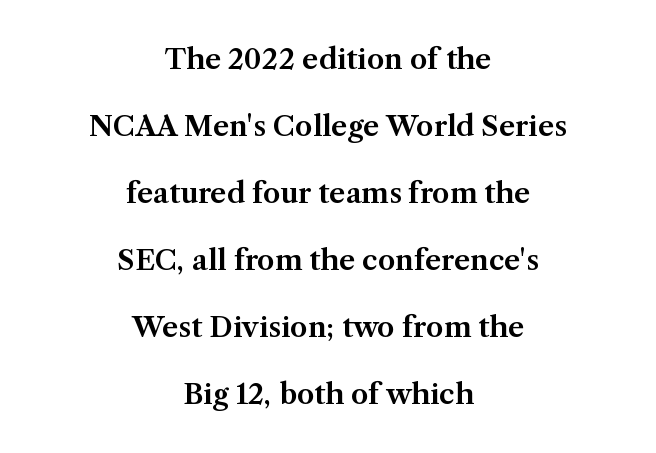
The image shows 28 px serif type, upright; set centered, loose line spacing (2.39x), normal letter spacing, not underlined; medium stroke contrast and a medium x-height.
